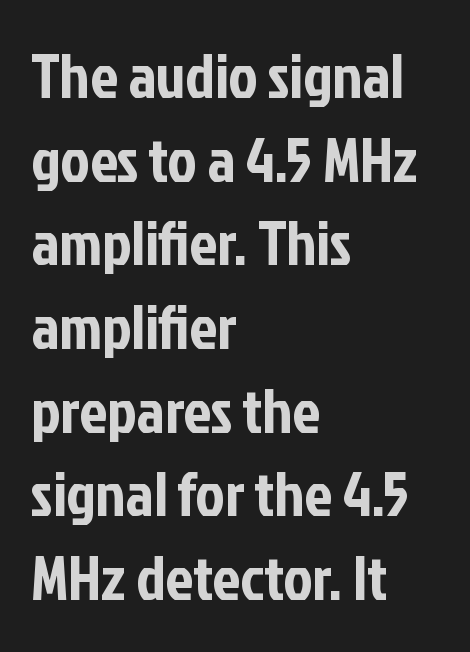
{"serif": "no", "italic": "no", "width": "condensed", "stroke_contrast": "low", "x_height": "medium", "monospaced": "no", "underline": "no", "align": "left", "line_spacing": "normal", "line_spacing_ratio": 1.35, "letter_spacing": "normal", "letter_spacing_em": 0.0, "glyph_px": 62}
